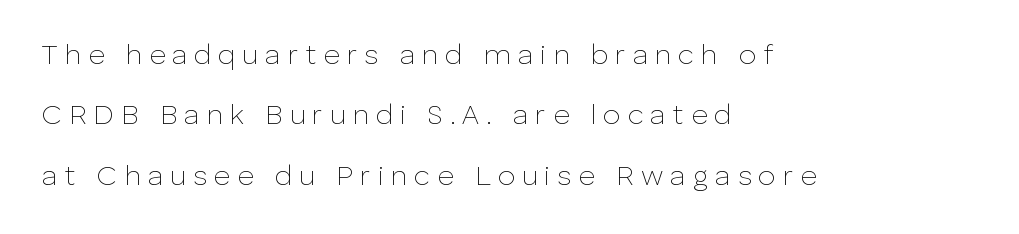
Q: Is the text bold? A: No.
Q: Is the text italic (slanted)? A: No, it is upright.
Q: Is the typeface a serif or a sans-serif typeface? A: Sans-serif.
Q: Is the text underlined? A: No.
Q: How is the paragraph aligned? A: Left-aligned.
Q: Is the spacing between letters normal or unusually wide? A: Unusually wide.
Q: Is the spacing between lines tight, normal or loose? A: Loose.
Q: Width (condensed, normal, or wide)? A: Normal.
Q: Stroke contrast? A: Low.
Q: x-height? A: Medium.
Q: Monospaced? A: No.
